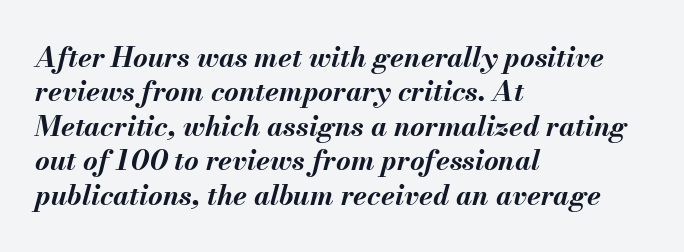
In CSS terms this would be text-align: left. A full-strength bold gives these letters their thick strokes. The baseline area is clear. The typography opts for an oblique posture over an upright one. The passage shown is typed in a proportional face where columns would drift. Compared with typical body copy, the letter spacing here is the same.
